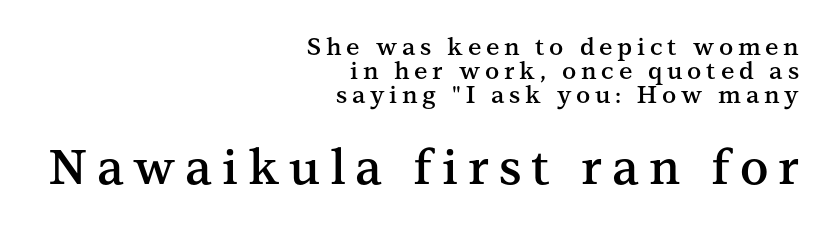
The image shows 48 px semibold serif type, upright; set right-aligned, tight line spacing (1.0x), unusually wide letter spacing (+0.2 em), not underlined; the second (bottom) block is 2.0x larger; medium stroke contrast and a medium x-height.
